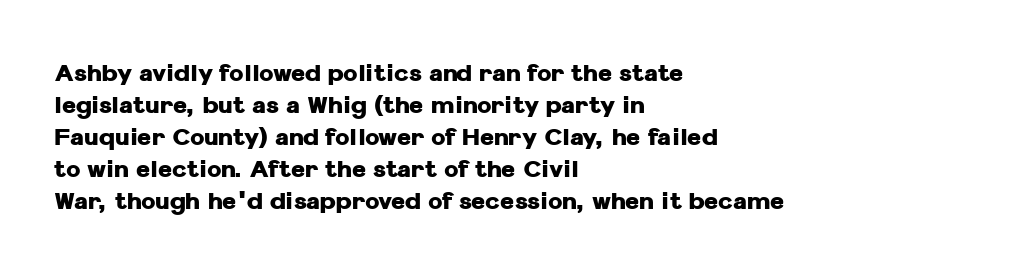
How are the letters spaced? Ordinarily, with no added tracking. Left-aligned paragraph, ragged on the right. The rows are spaced the way most documents space them. The glyphs are unaccompanied by any horizontal stroke below them. Weight check: bold — yes, fully. Ordinary non-slanted type is in use.
